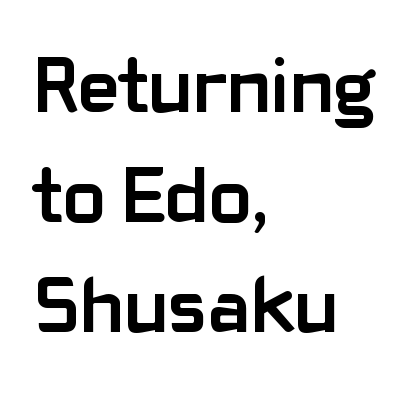
Q: Is the text bold? A: Yes.
Q: Is the text italic (slanted)? A: No, it is upright.
Q: Is the typeface a serif or a sans-serif typeface? A: Sans-serif.
Q: Is the text underlined? A: No.
Q: How is the paragraph aligned? A: Left-aligned.
Q: Is the spacing between letters normal or unusually wide? A: Normal.
Q: Is the spacing between lines tight, normal or loose? A: Normal.
Q: Width (condensed, normal, or wide)? A: Normal.
Q: Stroke contrast? A: Low.
Q: x-height? A: Medium.
Q: Monospaced? A: No.
